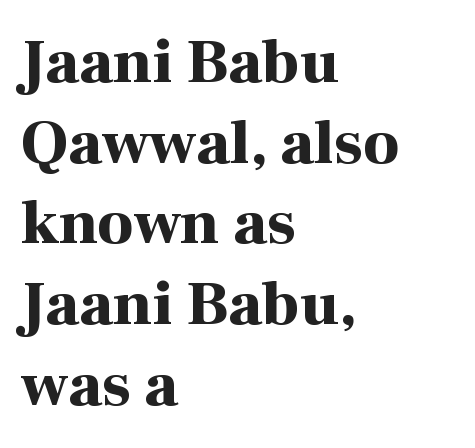
The image shows 63 px bold serif type, upright; set left-aligned, normal line spacing (1.28x), normal letter spacing, not underlined; high stroke contrast and a medium x-height.
